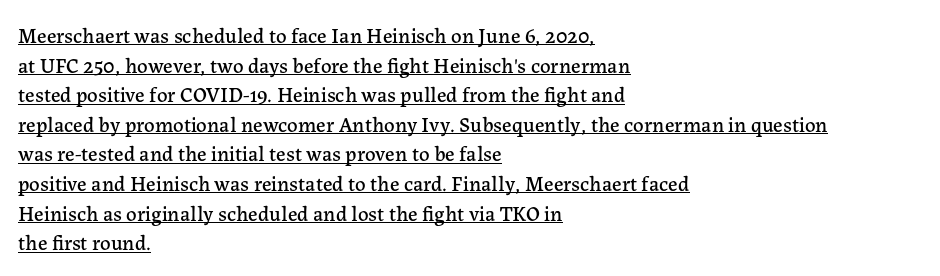
{"italic": "no", "underline": "yes", "align": "left", "line_spacing": "normal", "line_spacing_ratio": 1.41, "letter_spacing": "normal", "letter_spacing_em": 0.0, "glyph_px": 21}
